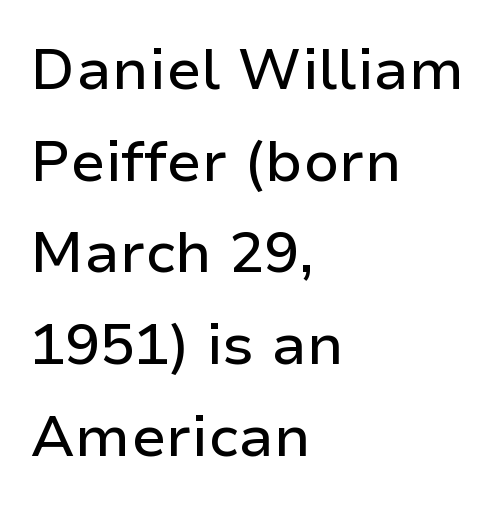
The image shows 58 px sans-serif type, upright; set left-aligned, normal line spacing (1.58x), normal letter spacing, not underlined; low stroke contrast and a medium x-height.
